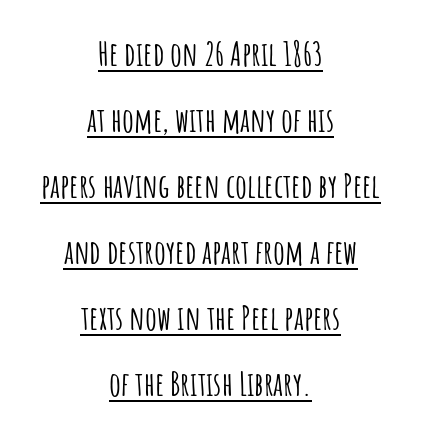
Q: Is the text italic (slanted)? A: No, it is upright.
Q: Is the typeface a serif or a sans-serif typeface? A: Sans-serif.
Q: Is the text underlined? A: Yes.
Q: How is the paragraph aligned? A: Centered.
Q: Is the spacing between letters normal or unusually wide? A: Normal.
Q: Is the spacing between lines tight, normal or loose? A: Loose.
Q: Width (condensed, normal, or wide)? A: Condensed.
Q: Stroke contrast? A: Low.
Q: x-height? A: Large.
Q: Monospaced? A: No.
